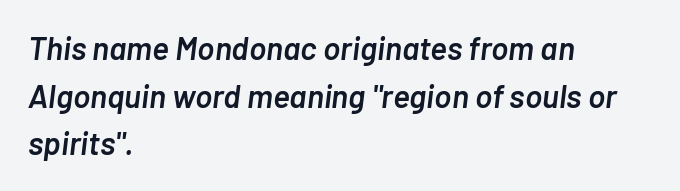
{"italic": "yes", "lean": "right", "slant_degrees": 7, "bold": "semi", "weight": "semibold", "width": "normal", "stroke_contrast": "low", "x_height": "medium", "monospaced": "no", "underline": "no", "align": "left", "line_spacing": "normal", "line_spacing_ratio": 1.49, "letter_spacing": "normal", "letter_spacing_em": 0.0, "glyph_px": 32}
